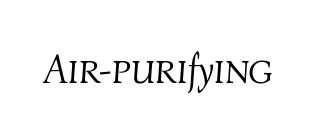
{"italic": "yes", "lean": "right", "slant_degrees": 4, "bold": "no", "weight": "light", "width": "normal", "stroke_contrast": "medium", "x_height": "medium", "monospaced": "no", "underline": "no", "letter_spacing": "normal", "letter_spacing_em": 0.0, "glyph_px": 41}
